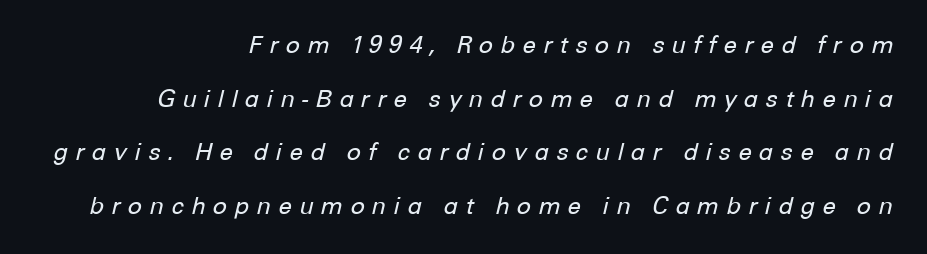
{"italic": "yes", "lean": "right", "slant_degrees": 12, "bold": "no", "underline": "no", "align": "right", "line_spacing": "loose", "line_spacing_ratio": 2.23, "letter_spacing": "wide", "letter_spacing_em": 0.29, "glyph_px": 24}
